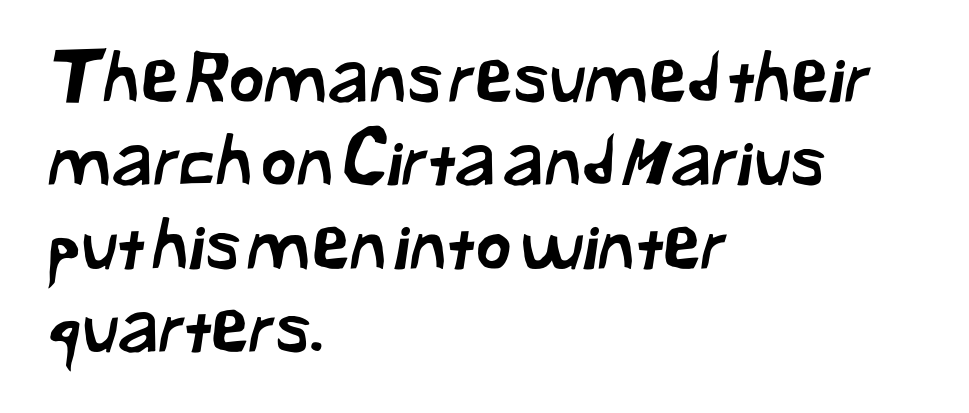
{"serif": "no", "width": "normal", "stroke_contrast": "low", "x_height": "medium", "monospaced": "no", "underline": "no", "align": "left", "line_spacing_ratio": 1.21, "letter_spacing": "normal", "letter_spacing_em": 0.0, "glyph_px": 69}
